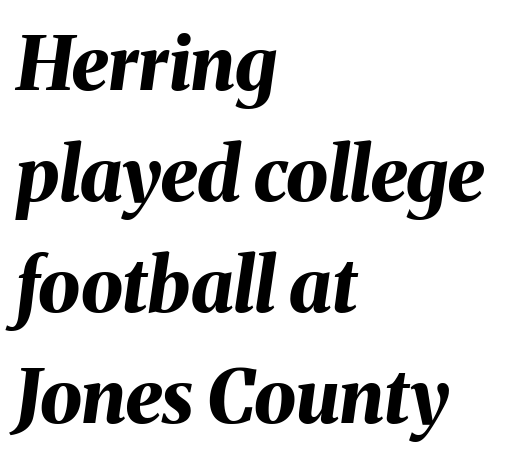
Rows of type keep a routine distance in the vertical direction. Designer's note — italics engaged. A classic flush-left, rag-right setting is used for this passage. Underline: absent.
